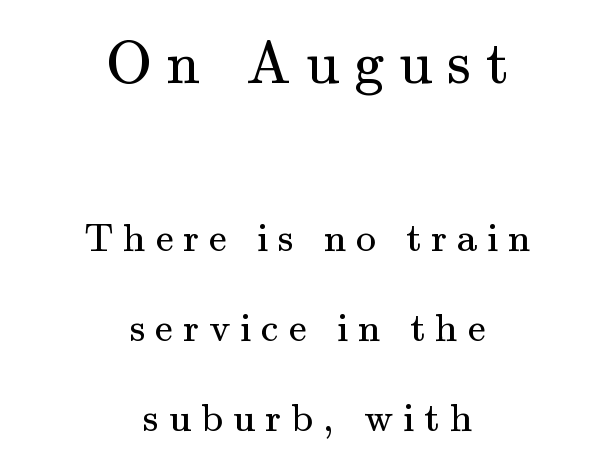
{"serif": "yes", "italic": "no", "bold": "no", "weight": "regular", "width": "normal", "stroke_contrast": "medium", "x_height": "small", "monospaced": "no", "underline": "no", "align": "center", "line_spacing": "loose", "line_spacing_ratio": 2.26, "letter_spacing": "wide", "letter_spacing_em": 0.25, "larger_block": "first", "size_ratio": 1.5, "glyph_px": 60}
